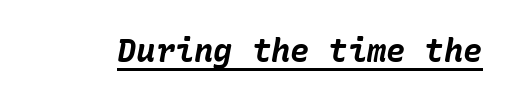
Descenders here cross a horizontal rule under the line. Caption: bold face, heavy strokes. The type is set solid horizontally, with unmodified tracking. Notice how the stems are inclined rather than vertical — that's the hallmark of italics.
